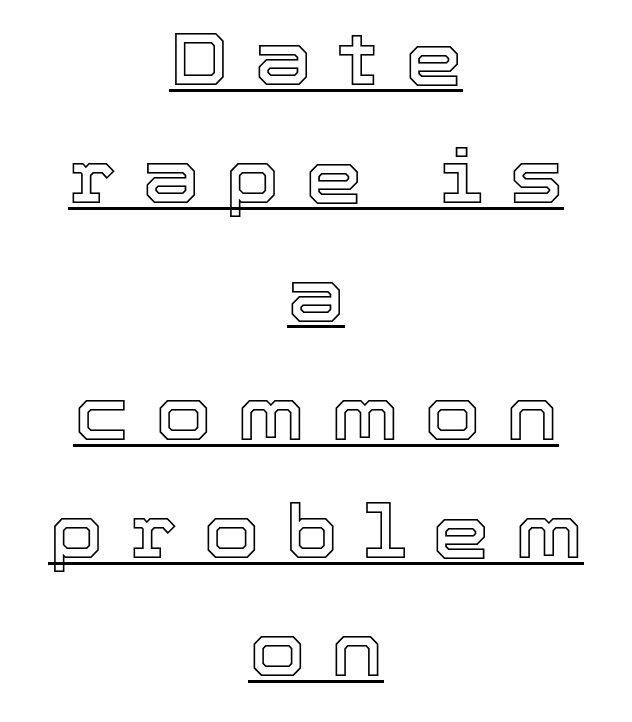
The image shows 73 px text type, upright; set centered, normal line spacing (1.62x), unusually wide letter spacing (+0.35 em), underlined; a medium x-height.
